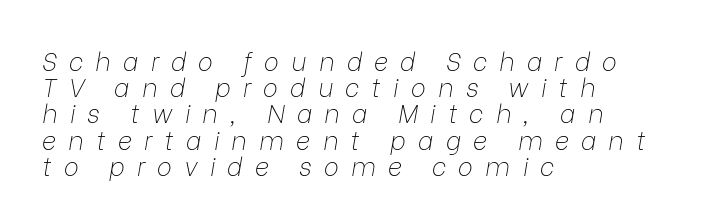
The image shows 25 px text type, italic (leaning right); set left-aligned, tight line spacing (1.05x), unusually wide letter spacing (+0.49 em), not underlined.
